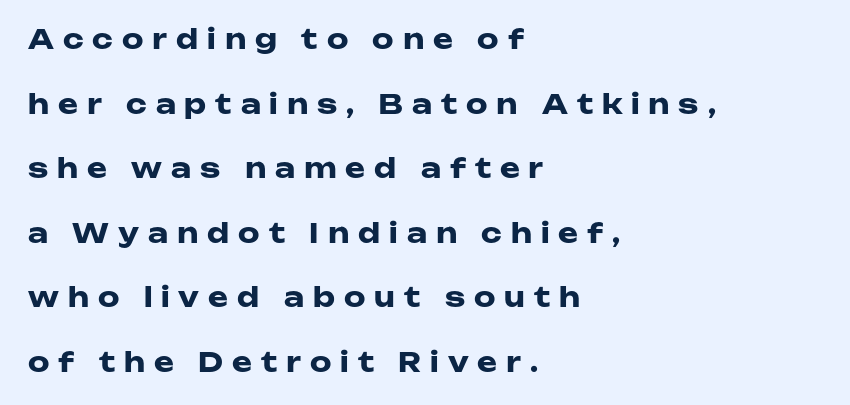
The image shows 27 px bold type, upright; set left-aligned, loose line spacing (2.39x), unusually wide letter spacing (+0.33 em), not underlined.
